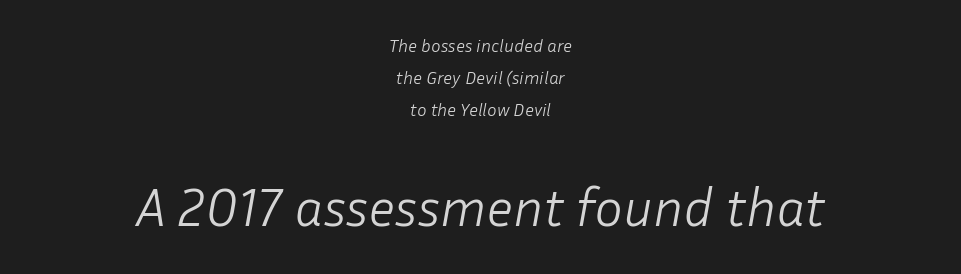
Q: Is the text bold? A: No.
Q: Is the text italic (slanted)? A: Yes, it leans right by about 10 degrees.
Q: Is the text underlined? A: No.
Q: How is the paragraph aligned? A: Centered.
Q: Is the spacing between letters normal or unusually wide? A: Normal.
Q: Which block of text is set in a larger size, the first (top) or the second (bottom)? A: The second (bottom) one.
Q: Width (condensed, normal, or wide)? A: Normal.
Q: Stroke contrast? A: Low.
Q: x-height? A: Medium.
Q: Monospaced? A: No.
